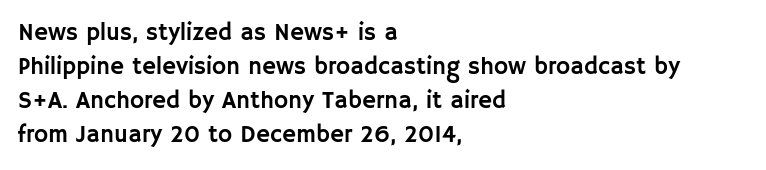
{"italic": "no", "underline": "no", "align": "left", "line_spacing": "normal", "line_spacing_ratio": 1.42, "letter_spacing": "normal", "letter_spacing_em": 0.0, "glyph_px": 24}
